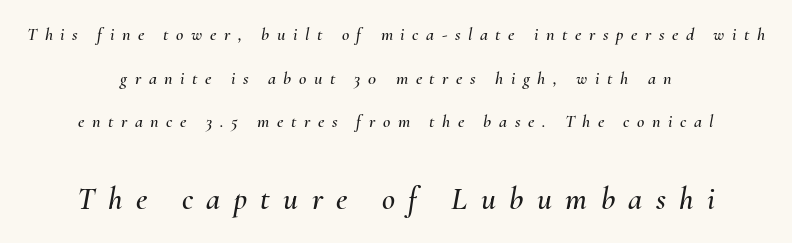
{"italic": "yes", "lean": "right", "slant_degrees": 10, "width": "normal", "stroke_contrast": "medium", "x_height": "small", "monospaced": "no", "underline": "no", "align": "center", "line_spacing": "loose", "line_spacing_ratio": 2.42, "letter_spacing": "wide", "letter_spacing_em": 0.42, "larger_block": "second", "size_ratio": 1.78, "glyph_px": 32}
